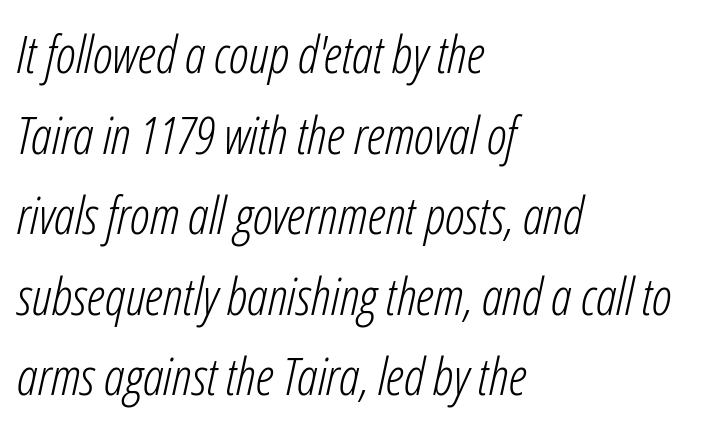
{"italic": "yes", "lean": "right", "slant_degrees": 12, "bold": "no", "weight": "light", "width": "condensed", "stroke_contrast": "low", "x_height": "medium", "monospaced": "no", "underline": "no", "align": "left", "line_spacing": "normal", "line_spacing_ratio": 1.55, "letter_spacing": "normal", "letter_spacing_em": 0.0, "glyph_px": 52}
